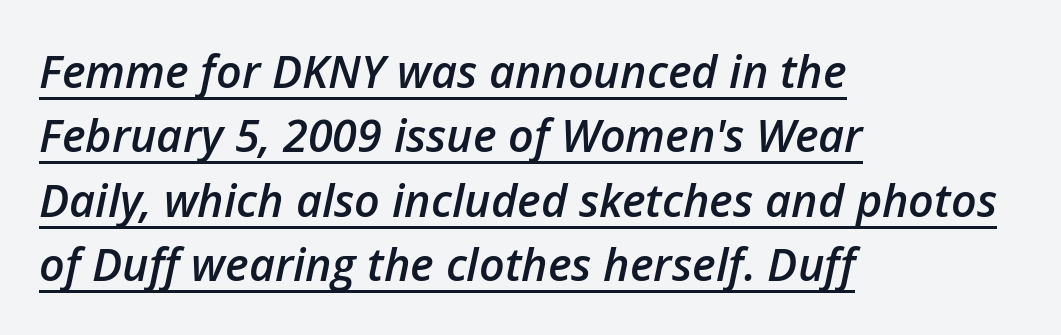
Each line starts at the same left margin while the right side varies. Quick note: underline on. Is the type bold? Partly — it's a semibold, heavier than regular but not fully bold. Tracking value appears to be zero — textbook default spacing.
